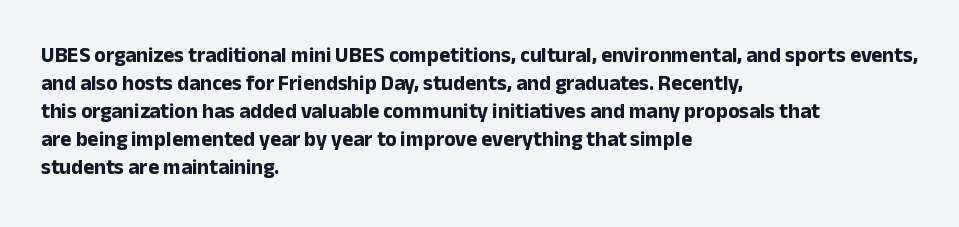
The image shows 21 px bold type, upright; set left-aligned, normal line spacing (1.33x), normal letter spacing, not underlined.
